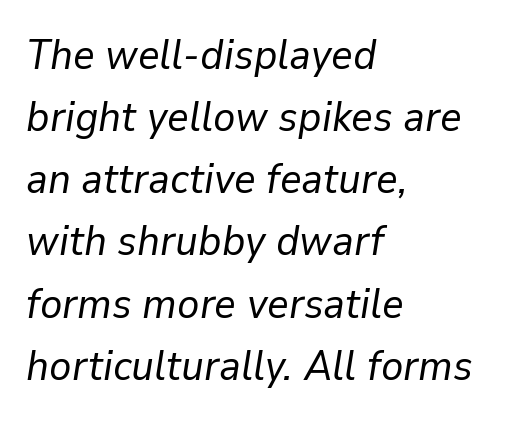
Here the designer chose a conventional face with non-uniform glyph widths. Rule under the text: the space is simply empty. Style check: oblique. A classic flush-left, rag-right setting is used for this passage.
